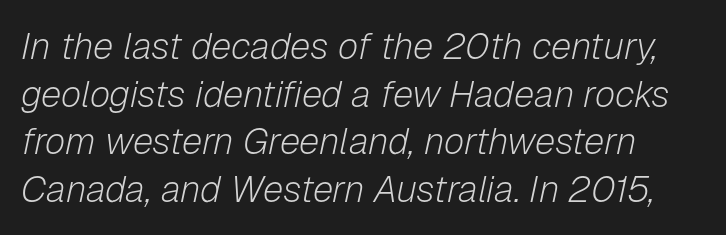
The image shows 37 px light type, italic (leaning right); set left-aligned, normal line spacing (1.29x), normal letter spacing, not underlined; low stroke contrast and a medium x-height.
